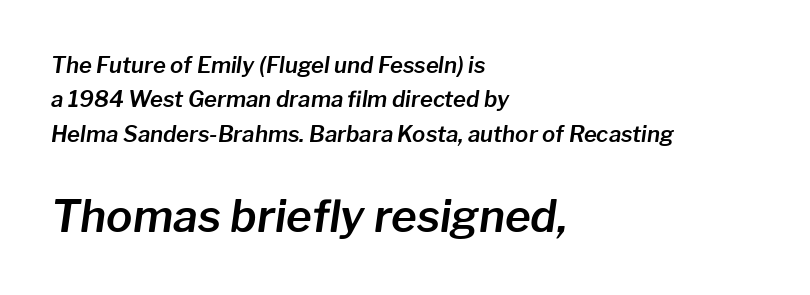
{"italic": "yes", "lean": "right", "slant_degrees": 8, "width": "normal", "stroke_contrast": "low", "x_height": "medium", "monospaced": "no", "underline": "no", "align": "left", "line_spacing": "normal", "line_spacing_ratio": 1.56, "letter_spacing": "normal", "letter_spacing_em": 0.0, "larger_block": "second", "size_ratio": 2.0, "glyph_px": 44}
